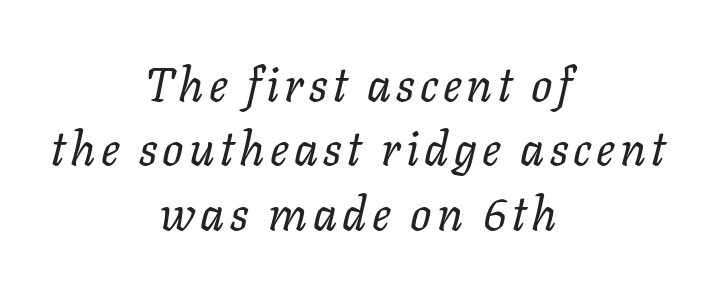
The rendering positions every line midway between the sides. Heaviness? Minimal to ordinary, like unemphasized prose. The words here are not underlined. Leading matches the norm, producing a regular column. Proportional: the letters do not fall into vertical columns.
